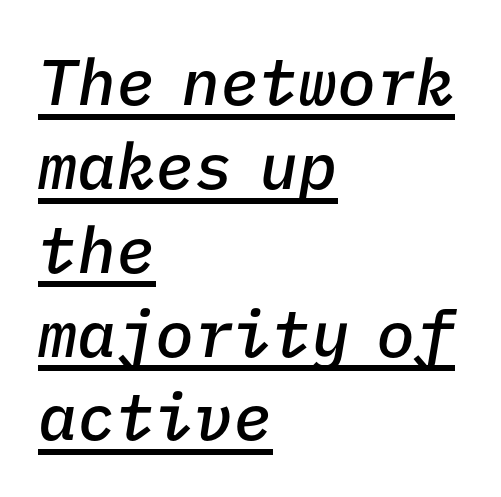
A continuous stroke trails under the words, as in a hyperlink. A semibold gives these letters moderate extra thickness, short of bold. The axis of the letterforms is tilted away from vertical. The passage shown is typed in a monospace face where columns stay perfectly aligned.
